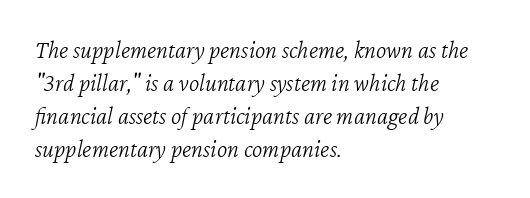
The image shows 25 px text type, italic (leaning right); set left-aligned, normal line spacing (1.32x), normal letter spacing, not underlined.
